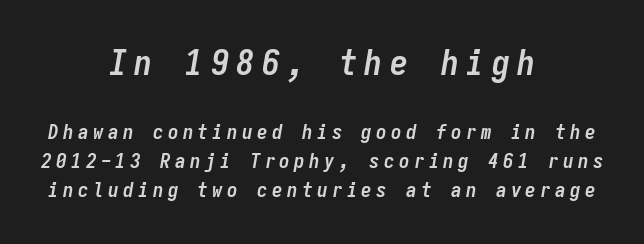
The image shows 36 px semibold, condensed type, italic (leaning right), monospaced; set centered, normal line spacing (1.38x), unusually wide letter spacing (+0.21 em), not underlined; the first (top) block is 1.71x larger; low stroke contrast and a medium x-height.
